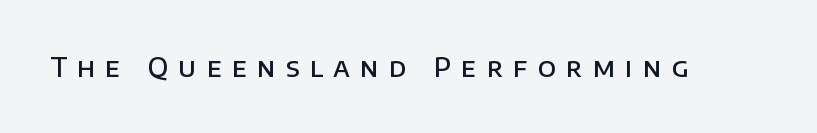
Firm but not heavy-handed strokes: this text is semibold. Between one letter and the next there's a generous, obvious gap. Descenders are the only things crossing below the line. Ordinary non-slanted type is in use.
